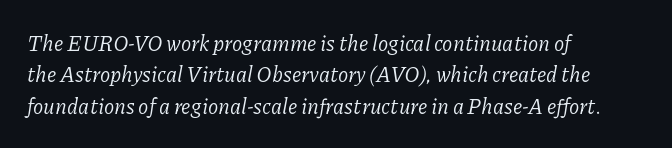
The image shows 21 px text type, italic (leaning right); set left-aligned, normal line spacing (1.49x), normal letter spacing, not underlined.
